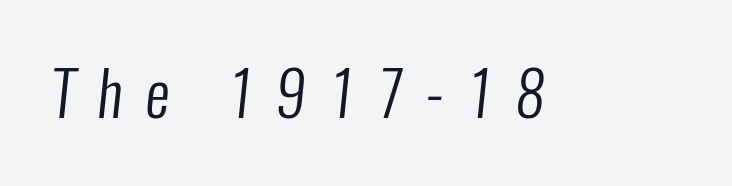
The image shows 61 px regular-weight, condensed sans-serif type; set unusually wide letter spacing (+0.37 em), not underlined; low stroke contrast and a medium x-height.
